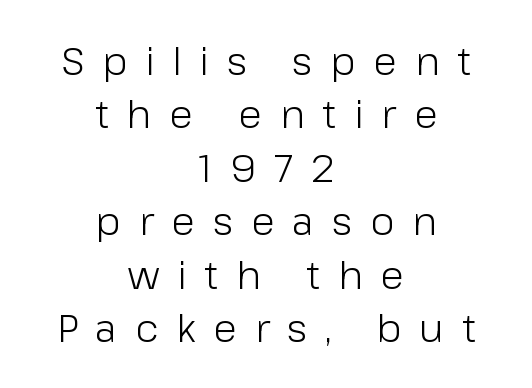
Quick note: interline space is typical. Is this a sans? Yes — the strokes have no serifs. The rendering positions every line midway between the sides. Character widths vary here, with narrow letters taking less room than wide ones. The space beneath each line is pristine and unruled. No letter is thick-stroked: the sample isn't bold.
